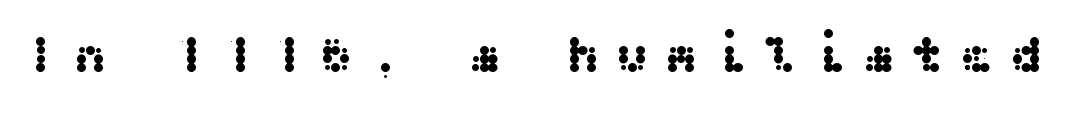
The image shows 52 px wide sans-serif type, upright; set unusually wide letter spacing (+0.28 em), not underlined; medium stroke contrast and a medium x-height.
